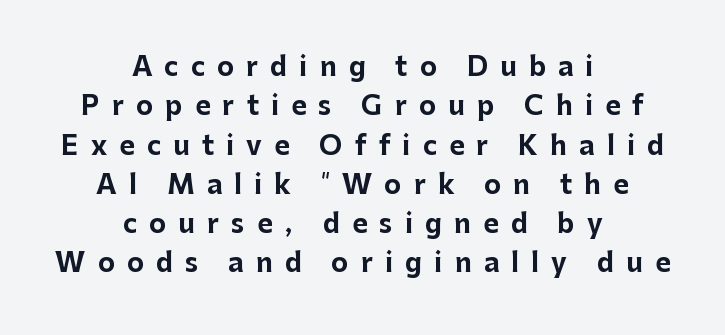
The image shows 26 px bold type, upright; set centered, normal line spacing (1.51x), unusually wide letter spacing (+0.47 em), not underlined.
